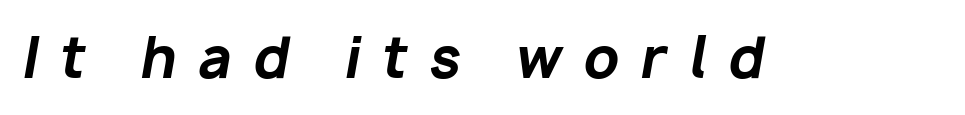
{"italic": "yes", "lean": "right", "slant_degrees": 10, "bold": "yes", "weight": "bold", "width": "normal", "stroke_contrast": "low", "x_height": "medium", "monospaced": "no", "underline": "no", "letter_spacing": "wide", "letter_spacing_em": 0.39, "glyph_px": 55}
